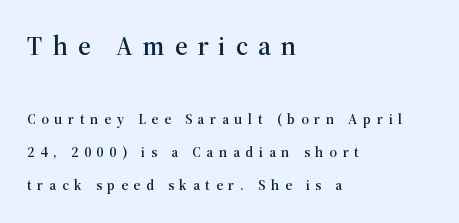
Any mark beneath the type? The region is blank. Does the bottom block carry the larger type? No, the top block does. The paragraph has a hard left edge and a soft right edge. No italicization has been applied; the sample stays upright.
